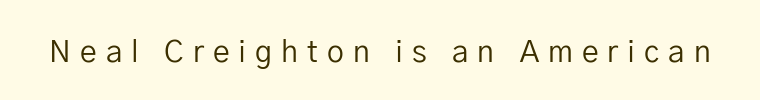
The image shows 30 px regular-weight sans-serif type, upright; set unusually wide letter spacing (+0.3 em), not underlined; low stroke contrast and a medium x-height.
